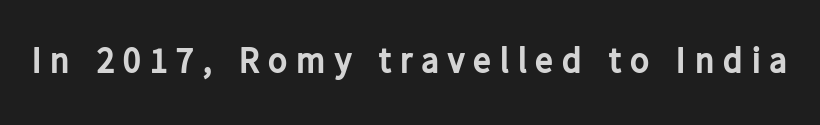
{"serif": "no", "italic": "no", "bold": "yes", "weight": "bold", "width": "normal", "stroke_contrast": "low", "x_height": "medium", "monospaced": "no", "underline": "no", "letter_spacing": "wide", "letter_spacing_em": 0.24, "glyph_px": 36}
